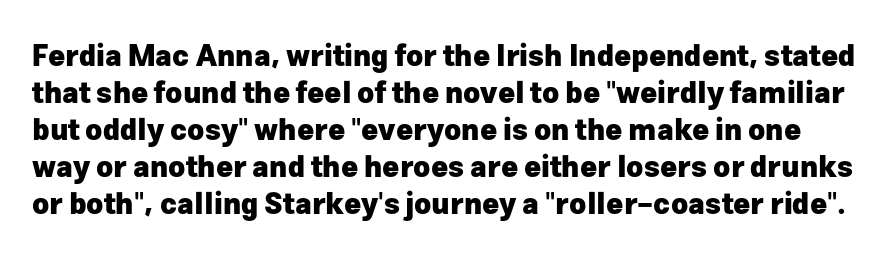
{"serif": "no", "italic": "no", "bold": "yes", "weight": "heavy", "width": "normal", "stroke_contrast": "low", "x_height": "medium", "monospaced": "no", "underline": "no", "line_spacing": "normal", "line_spacing_ratio": 1.28, "letter_spacing": "normal", "letter_spacing_em": 0.0, "glyph_px": 29}
